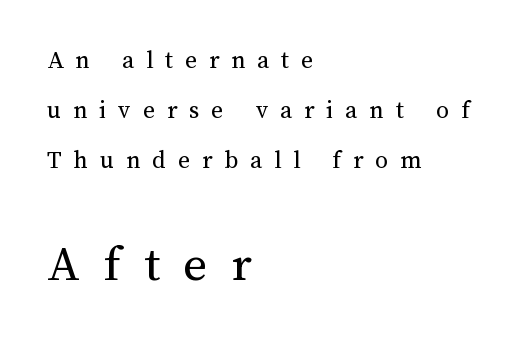
Q: Is the text bold? A: No.
Q: Is the text italic (slanted)? A: No, it is upright.
Q: Is the text underlined? A: No.
Q: How is the paragraph aligned? A: Left-aligned.
Q: Is the spacing between letters normal or unusually wide? A: Unusually wide.
Q: Is the spacing between lines tight, normal or loose? A: Loose.
Q: Which block of text is set in a larger size, the first (top) or the second (bottom)? A: The second (bottom) one.
Q: Width (condensed, normal, or wide)? A: Normal.
Q: Stroke contrast? A: Medium.
Q: x-height? A: Medium.
Q: Monospaced? A: No.
